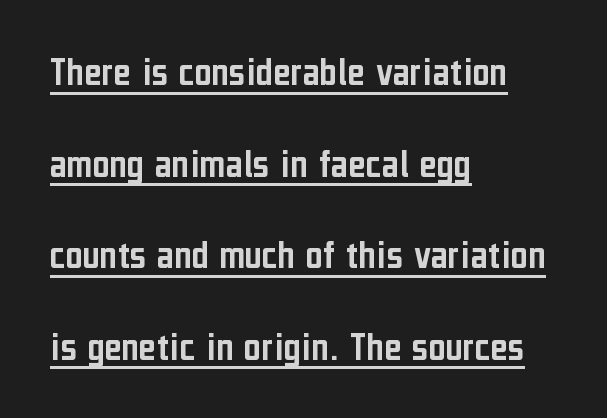
The designer went with a sans here, leaving each stem footless. Quick note: interline space is abundant. The face used here is proportionally spaced, like ordinary book or web type. Short note: letters normally spaced. The typesetter has applied underlining to the passage shown. The compositor pushed each line to the left boundary.
